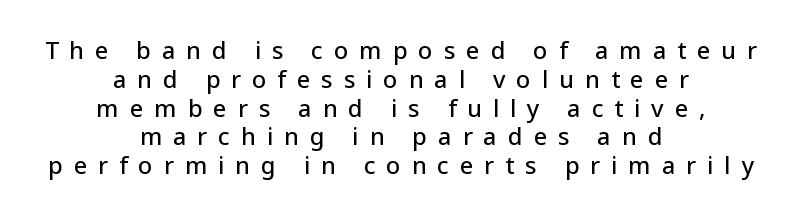
{"italic": "no", "underline": "no", "align": "center", "line_spacing_ratio": 1.2, "letter_spacing": "wide", "letter_spacing_em": 0.45, "glyph_px": 24}
